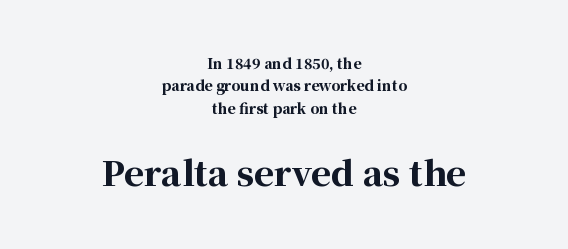
{"serif": "yes", "italic": "no", "bold": "yes", "weight": "bold", "width": "normal", "stroke_contrast": "high", "x_height": "medium", "monospaced": "no", "underline": "no", "align": "center", "line_spacing": "normal", "line_spacing_ratio": 1.6, "letter_spacing": "normal", "letter_spacing_em": 0.0, "larger_block": "second", "size_ratio": 2.43, "glyph_px": 34}
